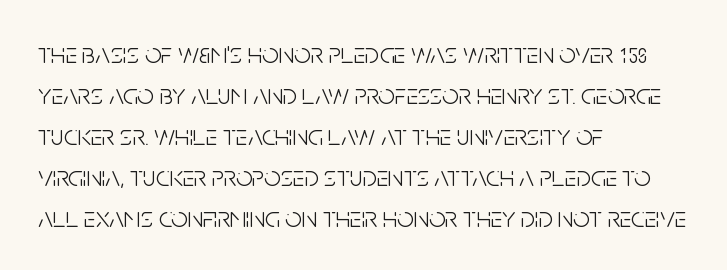
Note: no serifs on the glyphs. Think of a printed novel: that variable character pitch is what you see here. The rag falls on the right side of this text block. Plain, unruled lines of type. Look at the tracking — it's just the regular setting, nothing added.
